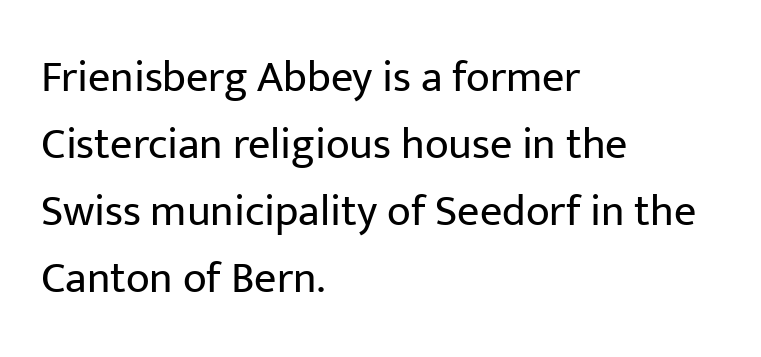
{"serif": "no", "italic": "no", "bold": "no", "weight": "regular", "width": "normal", "stroke_contrast": "low", "x_height": "medium", "monospaced": "no", "underline": "no", "align": "left", "line_spacing": "normal", "line_spacing_ratio": 1.52, "letter_spacing": "normal", "letter_spacing_em": 0.0, "glyph_px": 44}
